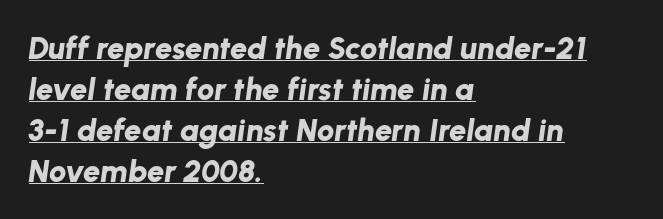
Q: Is the text bold? A: Yes.
Q: Is the text italic (slanted)? A: Yes, it leans right by about 8 degrees.
Q: Is the text underlined? A: Yes.
Q: How is the paragraph aligned? A: Left-aligned.
Q: Is the spacing between letters normal or unusually wide? A: Normal.
Q: Is the spacing between lines tight, normal or loose? A: Normal.
Q: Width (condensed, normal, or wide)? A: Normal.
Q: Stroke contrast? A: Low.
Q: x-height? A: Medium.
Q: Monospaced? A: No.
